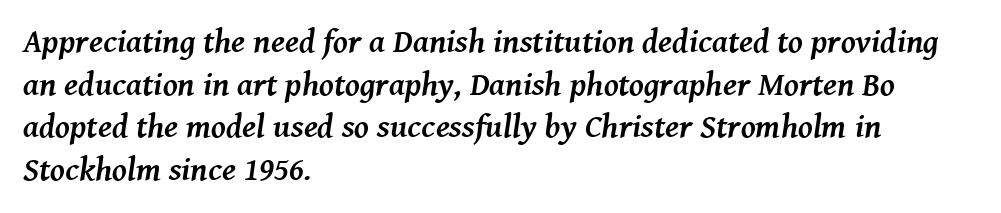
The image shows 33 px semibold serif type, italic (leaning right); set left-aligned, normal line spacing (1.29x), normal letter spacing, not underlined; medium stroke contrast and a medium x-height.
